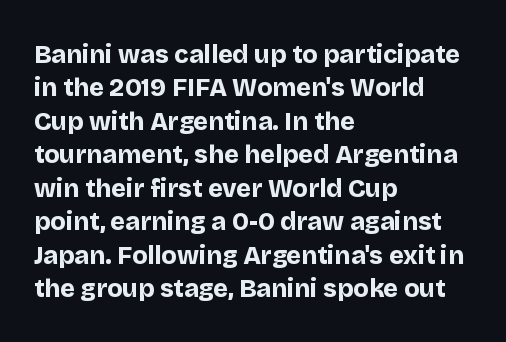
Notice how the passage keeps a crisp vertical edge on the left only. Ordinary non-slanted type is in use. This sample uses plain, unmodified letter spacing. Strong, thick strokes mark this as bold type. Normally led — the rows are evenly, conventionally spaced.
